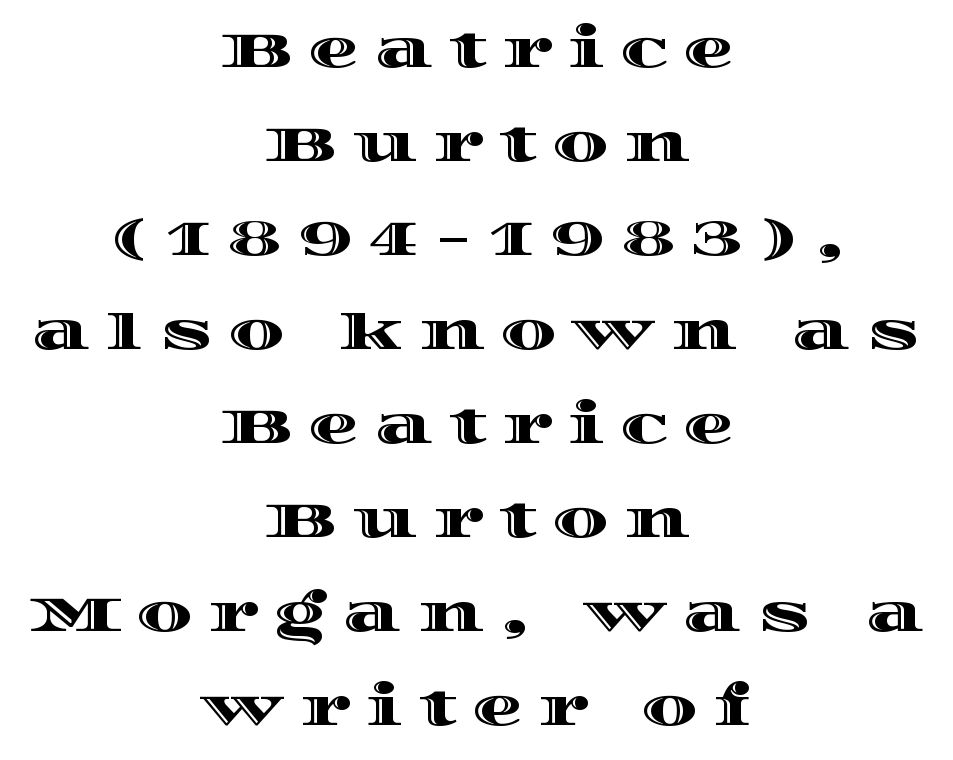
{"italic": "no", "width": "wide", "x_height": "large", "monospaced": "no", "underline": "no", "align": "center", "line_spacing_ratio": 1.88, "letter_spacing": "wide", "letter_spacing_em": 0.32, "glyph_px": 50}
